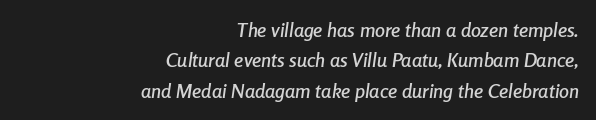
Notice how descenders clear the ascenders below comfortably — that's standard leading. The baseline area is clear. Caption: standard tracking, unaltered. Right-aligned paragraph, ragged on the left. These lines were composed using italics.
